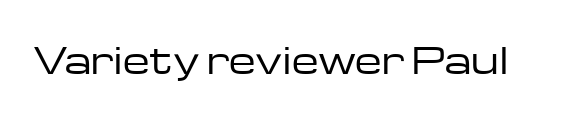
Q: Is the text bold? A: No.
Q: Is the text italic (slanted)? A: No, it is upright.
Q: Is the typeface a serif or a sans-serif typeface? A: Sans-serif.
Q: Is the text underlined? A: No.
Q: Is the spacing between letters normal or unusually wide? A: Normal.
Q: Width (condensed, normal, or wide)? A: Wide.
Q: Stroke contrast? A: Low.
Q: x-height? A: Medium.
Q: Monospaced? A: No.
